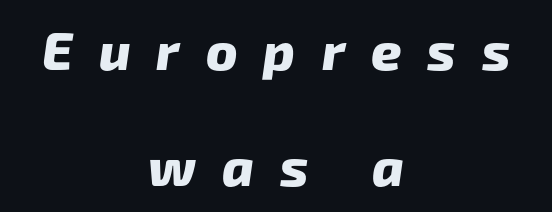
Q: Is the text bold? A: Yes.
Q: Is the typeface a serif or a sans-serif typeface? A: Sans-serif.
Q: Is the text underlined? A: No.
Q: How is the paragraph aligned? A: Centered.
Q: Is the spacing between letters normal or unusually wide? A: Unusually wide.
Q: Is the spacing between lines tight, normal or loose? A: Loose.
Q: Width (condensed, normal, or wide)? A: Normal.
Q: Stroke contrast? A: Low.
Q: x-height? A: Medium.
Q: Monospaced? A: No.
